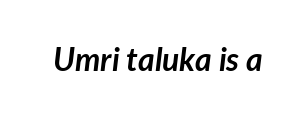
{"italic": "yes", "lean": "right", "slant_degrees": 7, "bold": "yes", "weight": "semibold", "width": "normal", "stroke_contrast": "low", "x_height": "medium", "monospaced": "no", "underline": "no", "letter_spacing": "normal", "letter_spacing_em": 0.0, "glyph_px": 32}
